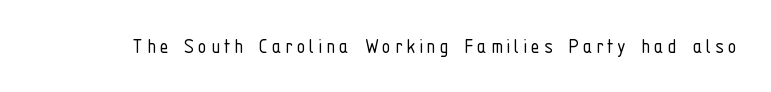
The image shows 23 px text type, upright; set not underlined.
